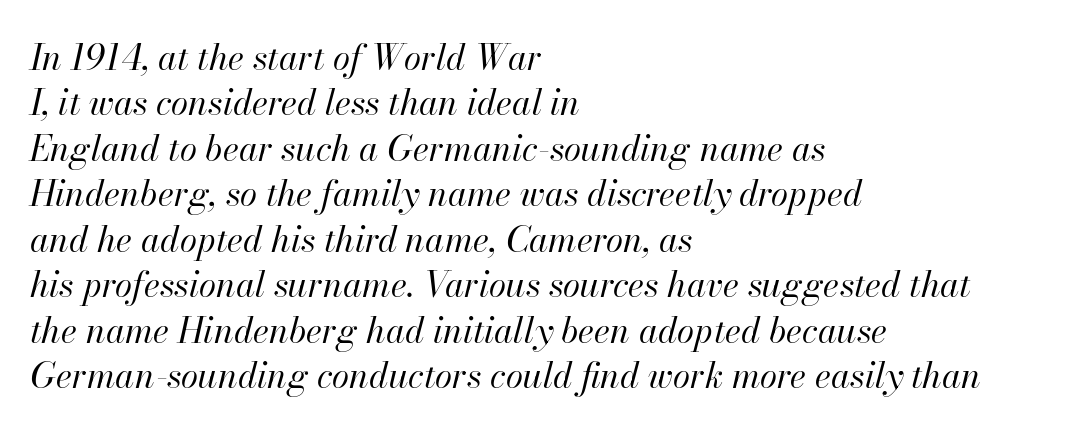
Q: Is the text bold? A: No.
Q: Is the text italic (slanted)? A: Yes, it leans right by about 13 degrees.
Q: Is the text underlined? A: No.
Q: How is the paragraph aligned? A: Left-aligned.
Q: Is the spacing between letters normal or unusually wide? A: Normal.
Q: Is the spacing between lines tight, normal or loose? A: Normal.
Q: Width (condensed, normal, or wide)? A: Normal.
Q: Stroke contrast? A: High.
Q: x-height? A: Small.
Q: Monospaced? A: No.
